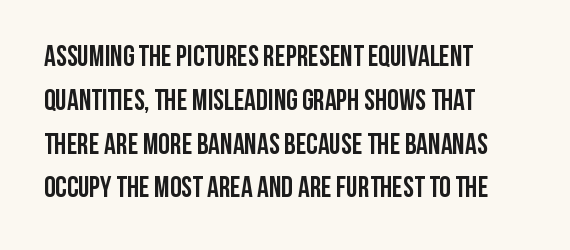
The lines sit at an ordinary, default distance from one another. You could call the tracking neutral — neither tight nor loose. Notice how the passage keeps a crisp vertical edge on the left only. Each letter keeps its own natural width here, so spacing adapts to shape.
